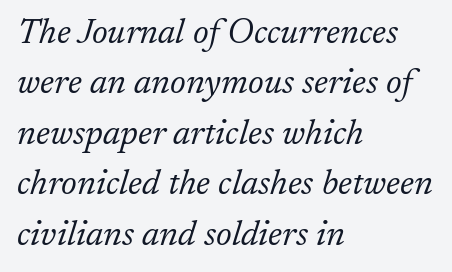
Q: Is the text bold? A: No.
Q: Is the text italic (slanted)? A: Yes, it leans right by about 17 degrees.
Q: Is the typeface a serif or a sans-serif typeface? A: Serif.
Q: Is the text underlined? A: No.
Q: How is the paragraph aligned? A: Left-aligned.
Q: Is the spacing between letters normal or unusually wide? A: Normal.
Q: Is the spacing between lines tight, normal or loose? A: Normal.
Q: Width (condensed, normal, or wide)? A: Normal.
Q: Stroke contrast? A: Low.
Q: x-height? A: Medium.
Q: Monospaced? A: No.
